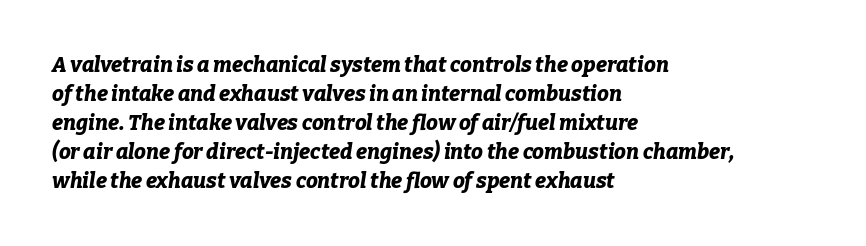
The image shows 21 px bold type, italic (leaning right); set left-aligned, normal line spacing (1.38x), normal letter spacing, not underlined.
